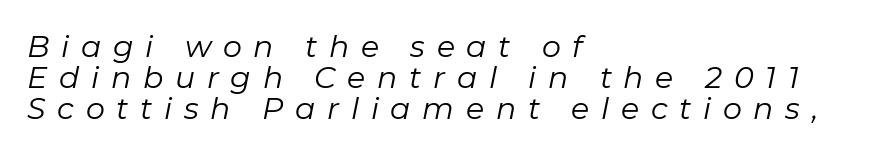
The image shows 30 px regular-weight type, italic (leaning right); set left-aligned, tight line spacing (1.04x), unusually wide letter spacing (+0.39 em), not underlined; low stroke contrast and a medium x-height.
